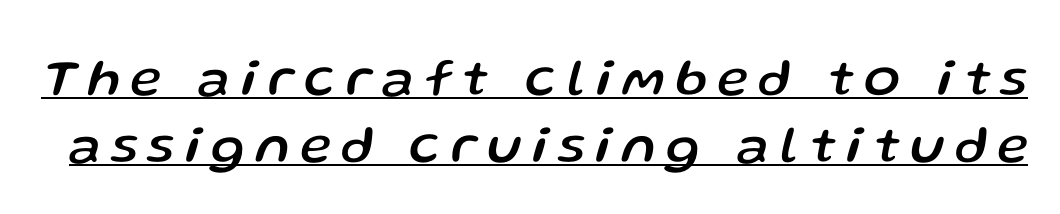
The image shows 53 px text type, italic (leaning right); set normal line spacing (1.27x), unusually wide letter spacing (+0.2 em), underlined; low stroke contrast and a medium x-height.
